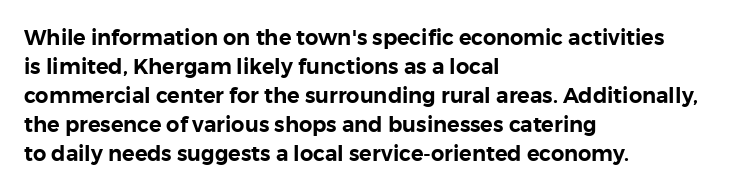
Does the leading feel generous? No, just average. Nobody touched the tracking dial on this one. This is the regular roman posture of the typeface. Visually the block forms a straight wall on the left and a jagged coastline on the right.
